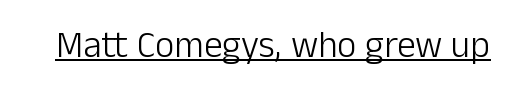
Q: Is the text bold? A: No.
Q: Is the text italic (slanted)? A: No, it is upright.
Q: Is the typeface a serif or a sans-serif typeface? A: Sans-serif.
Q: Is the text underlined? A: Yes.
Q: Is the spacing between letters normal or unusually wide? A: Normal.
Q: Width (condensed, normal, or wide)? A: Normal.
Q: Stroke contrast? A: Low.
Q: x-height? A: Medium.
Q: Monospaced? A: No.
